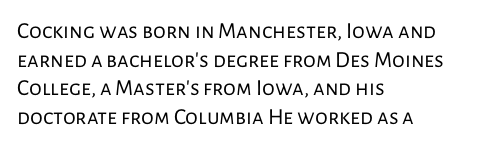
The lines sit at an ordinary, default distance from one another. The text block is weighted toward the left margin, trailing off unevenly rightward. Tracking value appears to be zero — textbook default spacing. Has an underline been added? It has not. Stroke mass is kept to a normal reading level or below.
